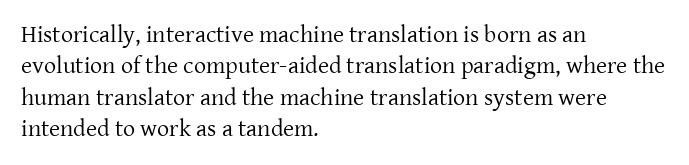
What stands out about the letter spacing? Nothing — it is the standard amount. Unmarked baselines from the first word to the last. The rendering anchors every line to the left-hand side. Regarding leading, the lines here are spaced in the standard way. Compared with a typical body face, this is equally light or lighter still. In terms of posture, this sample is upright.
